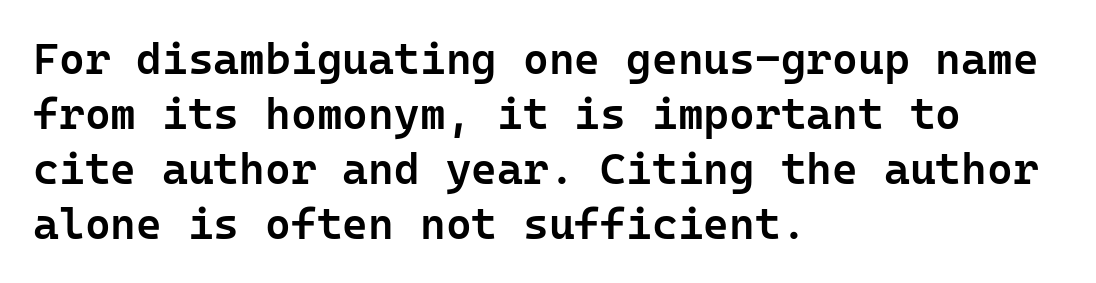
{"serif": "no", "italic": "no", "bold": "semi", "weight": "semibold", "width": "normal", "stroke_contrast": "low", "x_height": "medium", "monospaced": "yes", "underline": "no", "align": "left", "line_spacing": "normal", "line_spacing_ratio": 1.25, "letter_spacing": "normal", "letter_spacing_em": 0.0, "glyph_px": 44}
